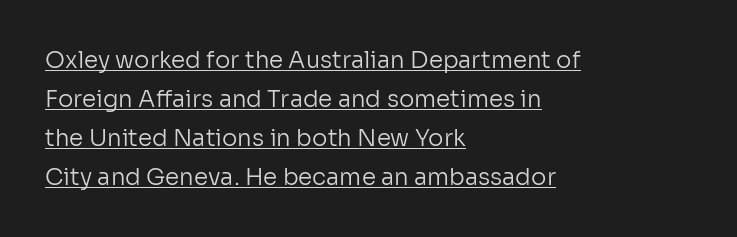
Q: Is the text bold? A: No.
Q: Is the text italic (slanted)? A: No, it is upright.
Q: Is the text underlined? A: Yes.
Q: How is the paragraph aligned? A: Left-aligned.
Q: Is the spacing between letters normal or unusually wide? A: Normal.
Q: Is the spacing between lines tight, normal or loose? A: Normal.
